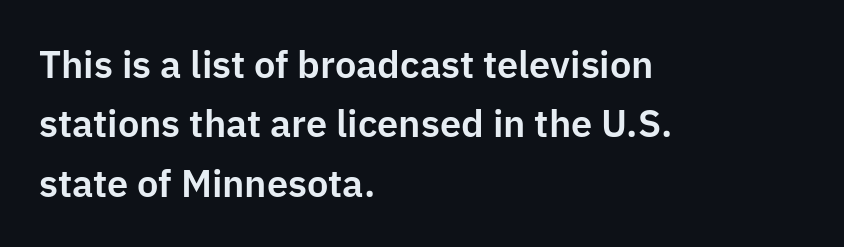
The image shows 38 px sans-serif type, upright; set left-aligned, normal line spacing (1.56x), normal letter spacing, not underlined; low stroke contrast and a medium x-height.
